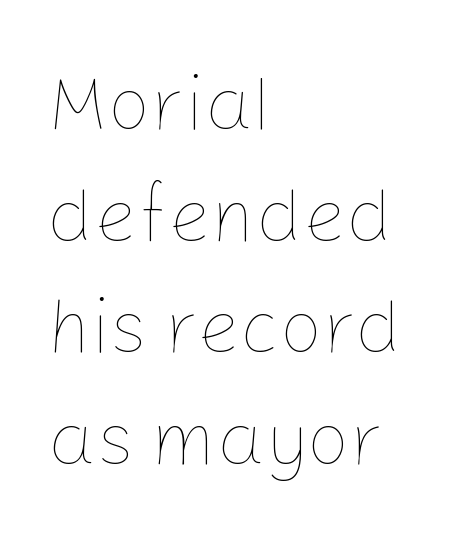
Varying glyph widths throughout — classic text-font behaviour. Quick note: interline space is typical. This rendering uses left alignment, leaving the right contour irregular. Inter-character spacing is left at the font's built-in metrics. Nothing heavy about these letters — not bold at all.
